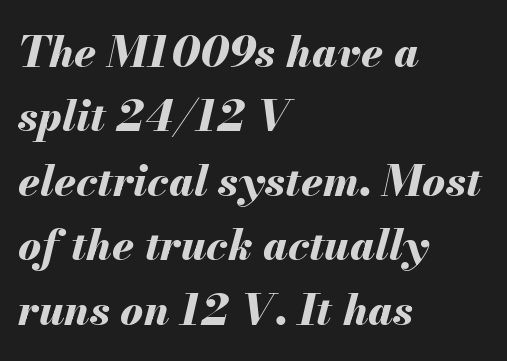
Characters are canted at an angle relative to the baseline's perpendicular. Each letter keeps its own natural width here, so spacing adapts to shape. A typesetter would call this zero additional tracking. Bare-footed words on every line. The line-height multiplier appears to be the usual default.
